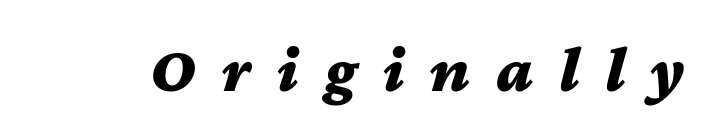
The font is running at its bold setting. The gaps between neighbouring characters are conspicuously large. The face used here has a pronounced slope to its letters. This rendering features lettering with no underline. The rendering uses natural spacing where letterforms have individual widths.
